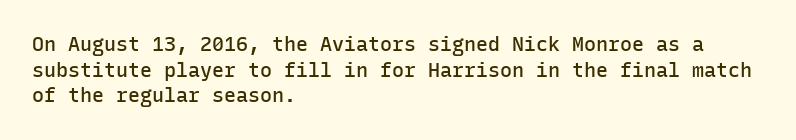
The image shows 20 px text type, upright; set left-aligned, normal line spacing (1.28x), normal letter spacing, not underlined.
